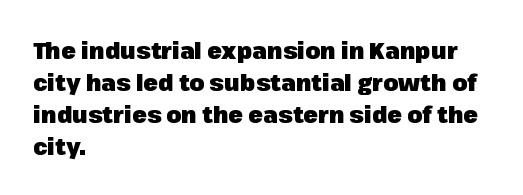
Q: Is the text bold? A: Yes.
Q: Is the text italic (slanted)? A: No, it is upright.
Q: Is the text underlined? A: No.
Q: How is the paragraph aligned? A: Left-aligned.
Q: Is the spacing between letters normal or unusually wide? A: Normal.
Q: Is the spacing between lines tight, normal or loose? A: Normal.
